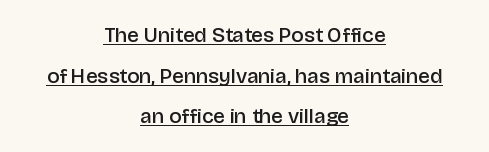
The image shows 21 px text type, upright; set centered, loose line spacing (1.94x), normal letter spacing, underlined.
